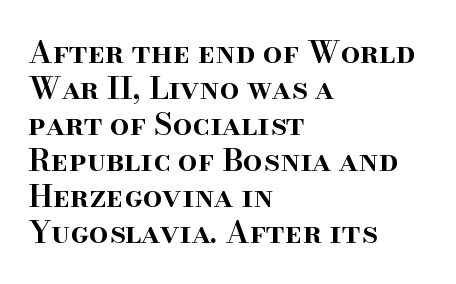
The strip under each line holds only bare page. Horizontal alignment here is leftward, the default for most running prose. Proportional: the letters do not fall into vertical columns. Yep, those are serifs on the letters. Unlike italic type, these characters show no tilt at all. Caption: standard tracking, unaltered.
